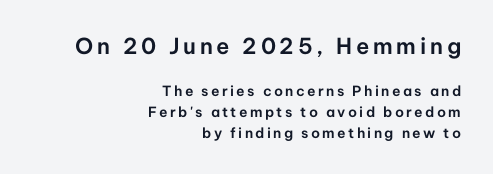
The image shows 22 px text type, upright; set right-aligned, normal line spacing (1.48x), not underlined; the first (top) block is 1.57x larger.
